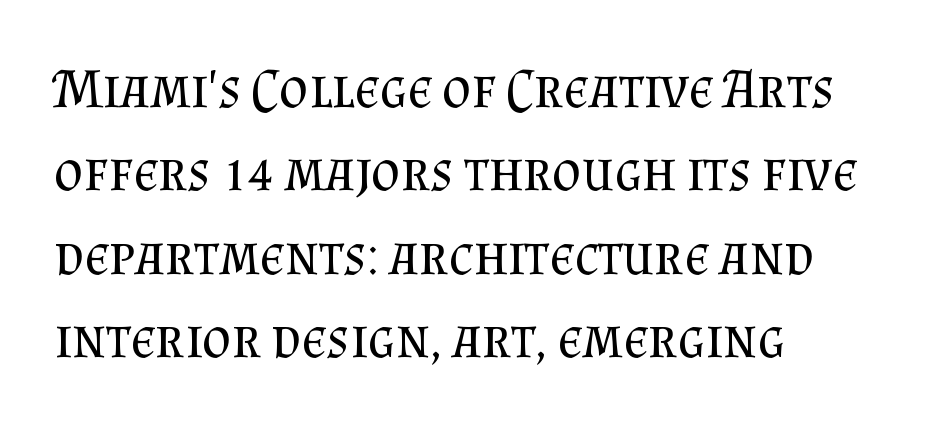
{"serif": "yes", "italic": "no", "bold": "no", "weight": "regular", "width": "normal", "stroke_contrast": "medium", "x_height": "small", "monospaced": "no", "underline": "no", "align": "left", "line_spacing": "normal", "line_spacing_ratio": 1.49, "letter_spacing": "normal", "letter_spacing_em": 0.0, "glyph_px": 56}
